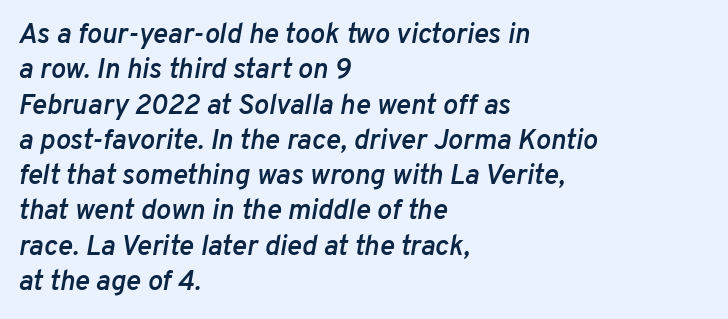
The image shows 28 px semibold type, italic (leaning right); set left-aligned, normal line spacing (1.26x), normal letter spacing, not underlined; low stroke contrast and a medium x-height.
